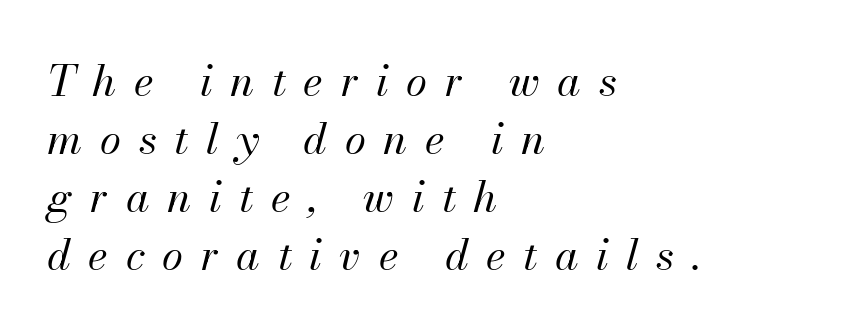
Q: Is the text bold? A: No.
Q: Is the text italic (slanted)? A: Yes, it leans right by about 13 degrees.
Q: Is the text underlined? A: No.
Q: How is the paragraph aligned? A: Left-aligned.
Q: Is the spacing between letters normal or unusually wide? A: Unusually wide.
Q: Is the spacing between lines tight, normal or loose? A: Normal.
Q: Width (condensed, normal, or wide)? A: Normal.
Q: Stroke contrast? A: Medium.
Q: x-height? A: Small.
Q: Monospaced? A: No.
